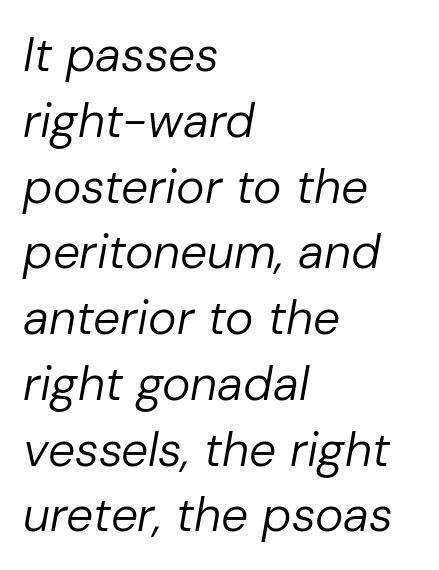
Q: Is the text bold? A: No.
Q: Is the text italic (slanted)? A: Yes, it leans right by about 10 degrees.
Q: Is the text underlined? A: No.
Q: How is the paragraph aligned? A: Left-aligned.
Q: Is the spacing between letters normal or unusually wide? A: Normal.
Q: Is the spacing between lines tight, normal or loose? A: Normal.
Q: Width (condensed, normal, or wide)? A: Normal.
Q: Stroke contrast? A: Low.
Q: x-height? A: Medium.
Q: Monospaced? A: No.
